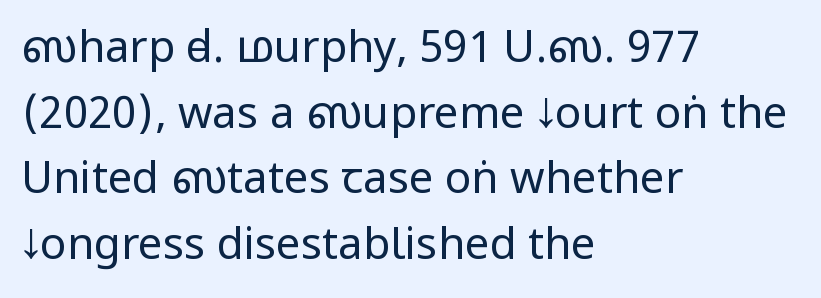
The image shows 44 px regular-weight, condensed sans-serif type, upright; set left-aligned, normal line spacing (1.49x), normal letter spacing, not underlined; low stroke contrast.
